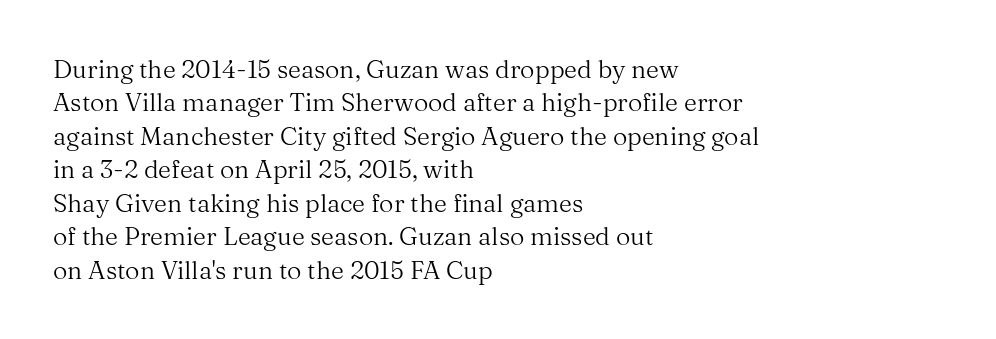
{"italic": "no", "bold": "no", "underline": "no", "align": "left", "line_spacing": "normal", "line_spacing_ratio": 1.34, "letter_spacing": "normal", "letter_spacing_em": 0.0, "glyph_px": 25}
